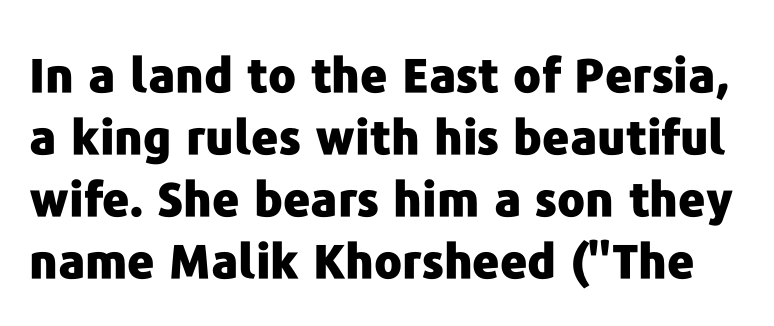
Regarding serifs, this sample does without them. These lines keep a tight, regular rhythm from letter to letter. Bold? Absolutely — the strokes are thick and heavy. Descenders hang freely into open space. Tall strokes in this sample are plumb rather than angled.
